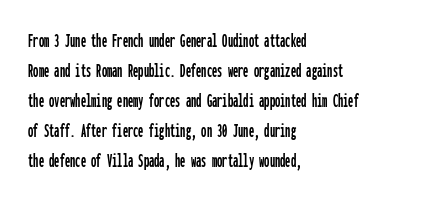
{"italic": "no", "underline": "no", "align": "left", "line_spacing": "normal", "line_spacing_ratio": 1.43, "letter_spacing": "normal", "letter_spacing_em": 0.0, "glyph_px": 21}
